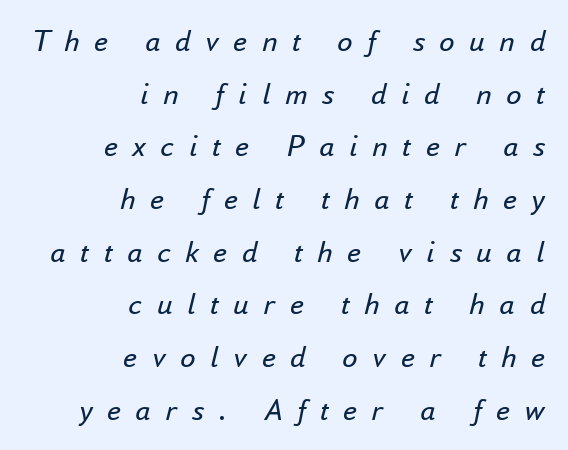
The rendering anchors every line to the right-hand side. Each word looks stretched out because of the extra space between its letters. Do the characters align in a grid? No, the font is proportional. Quick note: italic. Is the type heavy? It reads as light-to-regular instead. Anything drawn beneath the words? Only blank space.
